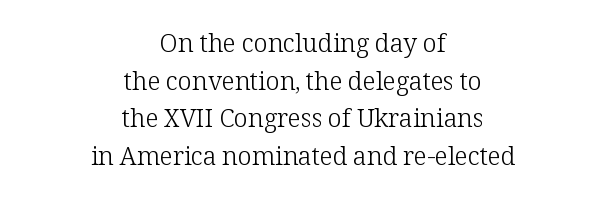
The image shows 25 px text type, upright; set centered, normal line spacing (1.51x), normal letter spacing, not underlined.
